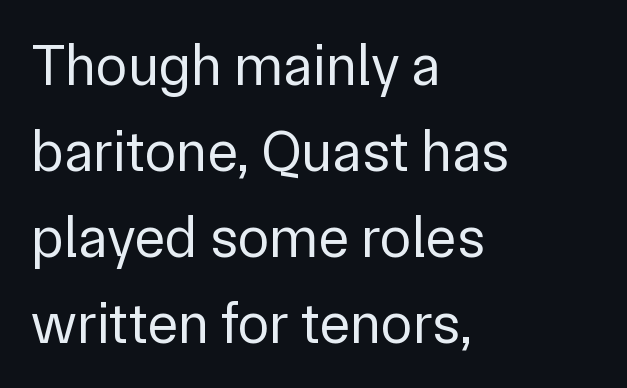
Q: Is the text bold? A: No.
Q: Is the text italic (slanted)? A: No, it is upright.
Q: Is the typeface a serif or a sans-serif typeface? A: Sans-serif.
Q: Is the text underlined? A: No.
Q: How is the paragraph aligned? A: Left-aligned.
Q: Is the spacing between letters normal or unusually wide? A: Normal.
Q: Is the spacing between lines tight, normal or loose? A: Normal.
Q: Width (condensed, normal, or wide)? A: Normal.
Q: Stroke contrast? A: Low.
Q: x-height? A: Medium.
Q: Monospaced? A: No.
